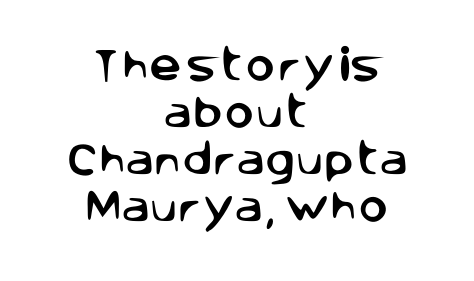
Q: Is the text italic (slanted)? A: No, it is upright.
Q: Is the typeface a serif or a sans-serif typeface? A: Sans-serif.
Q: Is the text underlined? A: No.
Q: How is the paragraph aligned? A: Centered.
Q: Is the spacing between letters normal or unusually wide? A: Normal.
Q: Is the spacing between lines tight, normal or loose? A: Normal.
Q: Width (condensed, normal, or wide)? A: Normal.
Q: Stroke contrast? A: Low.
Q: x-height? A: Large.
Q: Monospaced? A: No.
